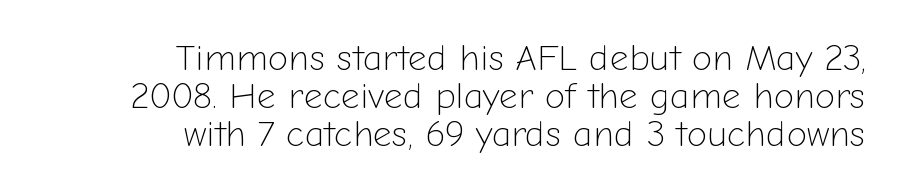
{"serif": "no", "italic": "no", "bold": "no", "weight": "light", "width": "normal", "stroke_contrast": "low", "x_height": "medium", "monospaced": "no", "underline": "no", "align": "right", "line_spacing": "tight", "line_spacing_ratio": 1.03, "letter_spacing": "normal", "letter_spacing_em": 0.0, "glyph_px": 37}
